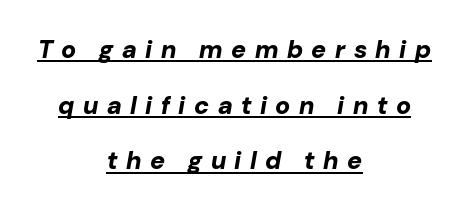
The image shows 25 px bold type, italic (leaning right); set centered, loose line spacing (2.23x), unusually wide letter spacing (+0.34 em), underlined.
